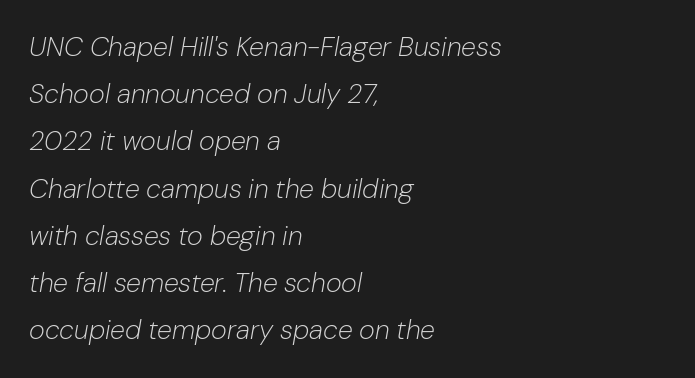
The image shows 27 px text type, italic (leaning right); set left-aligned, line spacing 1.75x, normal letter spacing, not underlined.
